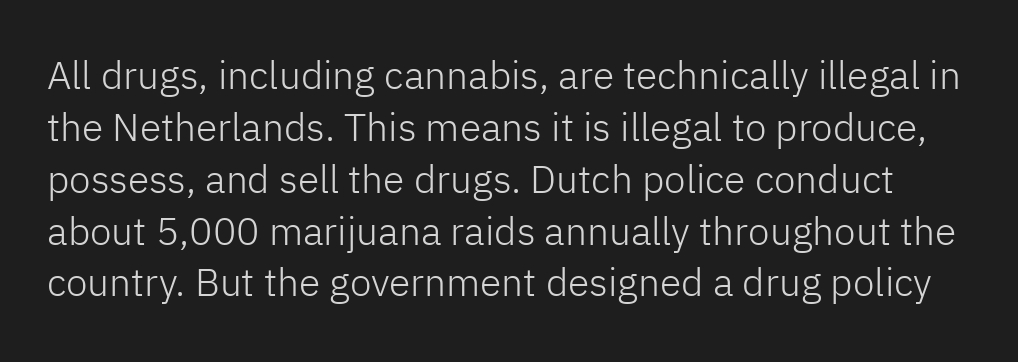
Q: Is the text bold? A: No.
Q: Is the text italic (slanted)? A: No, it is upright.
Q: Is the typeface a serif or a sans-serif typeface? A: Sans-serif.
Q: Is the text underlined? A: No.
Q: Is the spacing between letters normal or unusually wide? A: Normal.
Q: Is the spacing between lines tight, normal or loose? A: Normal.
Q: Width (condensed, normal, or wide)? A: Normal.
Q: Stroke contrast? A: Low.
Q: x-height? A: Medium.
Q: Monospaced? A: No.
